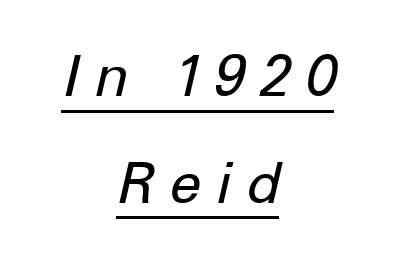
The rendering uses natural spacing where letterforms have individual widths. Somebody hit Ctrl+U on this one — the words are underlined. These lines have a slow, spaced-out rhythm from letter to letter. Both edges are ragged and mirror each other, which tells us the setting is centered.
